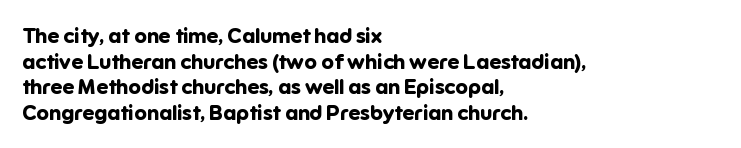
The image shows 21 px bold type, upright; set left-aligned, line spacing 1.22x, normal letter spacing, not underlined.
